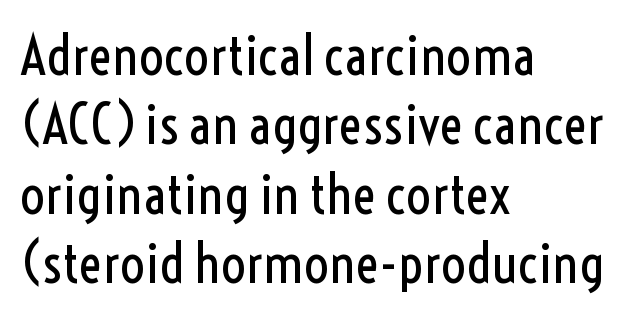
Q: Is the text bold? A: No.
Q: Is the text italic (slanted)? A: No, it is upright.
Q: Is the typeface a serif or a sans-serif typeface? A: Sans-serif.
Q: Is the text underlined? A: No.
Q: How is the paragraph aligned? A: Left-aligned.
Q: Is the spacing between letters normal or unusually wide? A: Normal.
Q: Is the spacing between lines tight, normal or loose? A: Normal.
Q: Width (condensed, normal, or wide)? A: Condensed.
Q: x-height? A: Medium.
Q: Monospaced? A: No.
